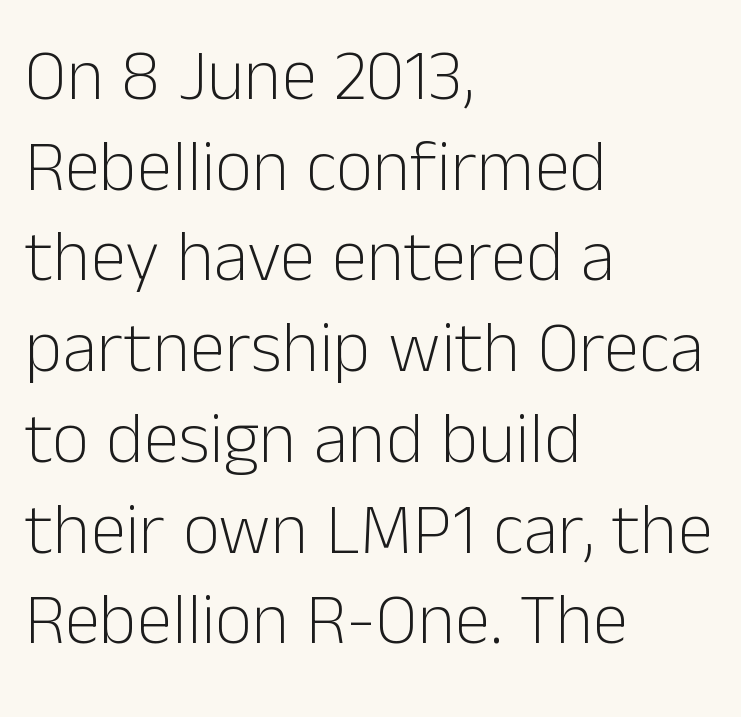
Q: Is the text bold? A: No.
Q: Is the text italic (slanted)? A: No, it is upright.
Q: Is the typeface a serif or a sans-serif typeface? A: Sans-serif.
Q: Is the text underlined? A: No.
Q: How is the paragraph aligned? A: Left-aligned.
Q: Is the spacing between letters normal or unusually wide? A: Normal.
Q: Is the spacing between lines tight, normal or loose? A: Normal.
Q: Width (condensed, normal, or wide)? A: Normal.
Q: Stroke contrast? A: Low.
Q: x-height? A: Medium.
Q: Monospaced? A: No.
